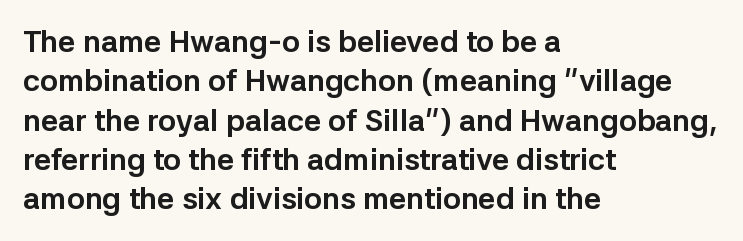
{"serif": "no", "italic": "no", "bold": "yes", "weight": "bold", "width": "normal", "stroke_contrast": "low", "x_height": "medium", "monospaced": "no", "underline": "no", "align": "left", "line_spacing": "normal", "line_spacing_ratio": 1.31, "letter_spacing": "normal", "letter_spacing_em": 0.0, "glyph_px": 30}
